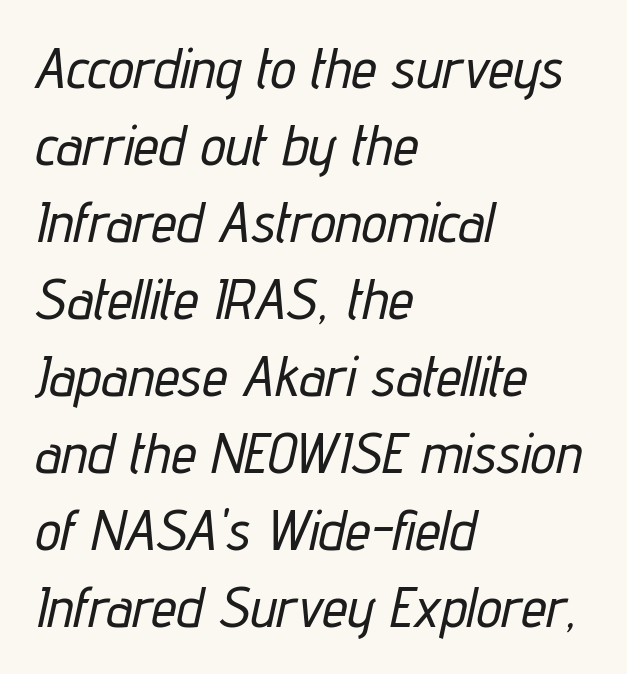
Anything drawn beneath the words? Only blank space. Varying glyph widths throughout — classic text-font behaviour. Compared with typical paragraphs, the rows here are spaced about the same. The passage shown has conventional tracking throughout. When letters slant like this, we call the style italic.
